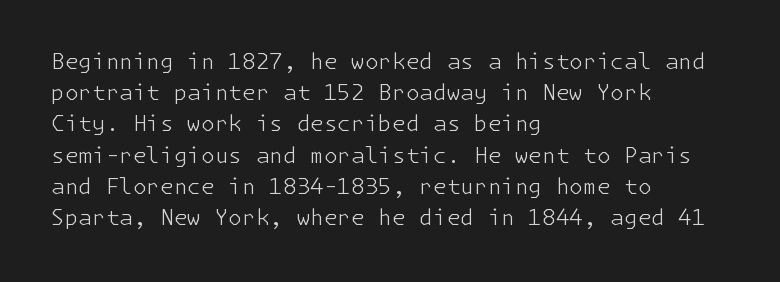
Every row of glyphs begins at an identical x-position on the left. The typesetting does not lean heavy: it is not bold. One glance says typical: line gaps are just what's usual. Underlining? Definitely not there.
